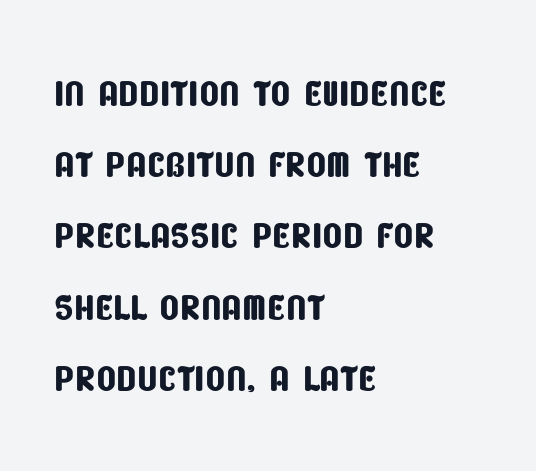
{"serif": "no", "width": "condensed", "stroke_contrast": "low", "x_height": "large", "monospaced": "no", "underline": "no", "align": "left", "line_spacing": "normal", "line_spacing_ratio": 1.37, "letter_spacing": "normal", "letter_spacing_em": 0.0, "glyph_px": 52}
